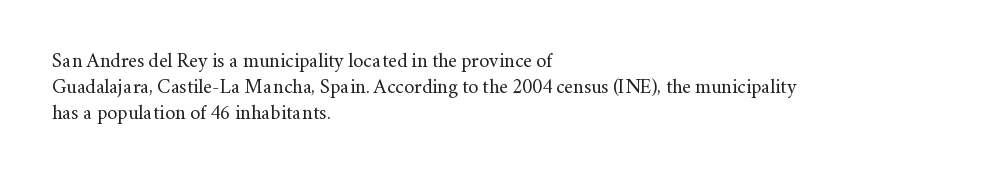
Q: Is the text bold? A: No.
Q: Is the text italic (slanted)? A: No, it is upright.
Q: Is the text underlined? A: No.
Q: How is the paragraph aligned? A: Left-aligned.
Q: Is the spacing between letters normal or unusually wide? A: Normal.
Q: Is the spacing between lines tight, normal or loose? A: Normal.
